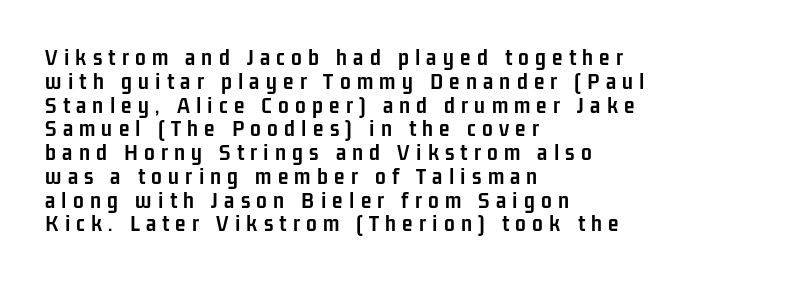
{"italic": "no", "bold": "yes", "underline": "no", "align": "left", "line_spacing": "tight", "line_spacing_ratio": 0.99, "letter_spacing": "wide", "letter_spacing_em": 0.26, "glyph_px": 24}
